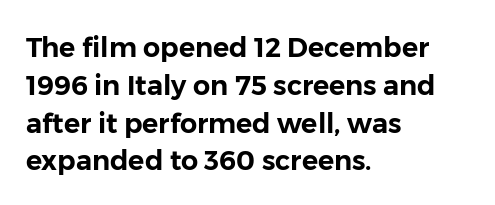
Q: Is the text italic (slanted)? A: No, it is upright.
Q: Is the text underlined? A: No.
Q: How is the paragraph aligned? A: Left-aligned.
Q: Is the spacing between letters normal or unusually wide? A: Normal.
Q: Is the spacing between lines tight, normal or loose? A: Normal.
